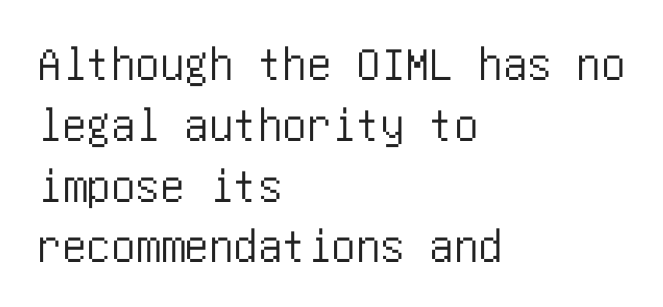
Q: Is the text italic (slanted)? A: No, it is upright.
Q: Is the typeface a serif or a sans-serif typeface? A: Sans-serif.
Q: Is the text underlined? A: No.
Q: How is the paragraph aligned? A: Left-aligned.
Q: Is the spacing between letters normal or unusually wide? A: Normal.
Q: Width (condensed, normal, or wide)? A: Condensed.
Q: Stroke contrast? A: Low.
Q: x-height? A: Large.
